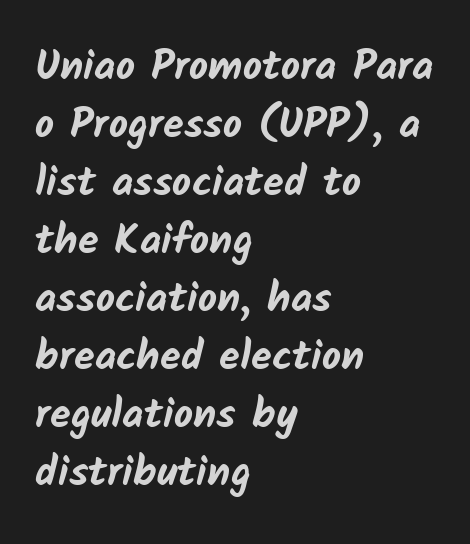
The image shows 42 px bold sans-serif type; set left-aligned, normal line spacing (1.38x), normal letter spacing, not underlined; low stroke contrast and a medium x-height.
